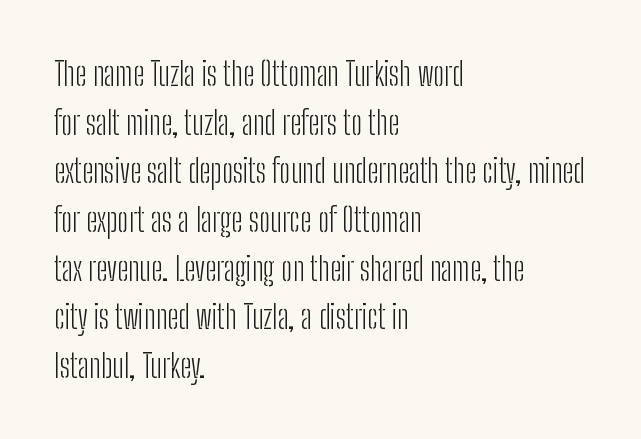
Q: Is the text bold? A: No.
Q: Is the text italic (slanted)? A: No, it is upright.
Q: Is the typeface a serif or a sans-serif typeface? A: Sans-serif.
Q: Is the text underlined? A: No.
Q: How is the paragraph aligned? A: Left-aligned.
Q: Is the spacing between letters normal or unusually wide? A: Normal.
Q: Is the spacing between lines tight, normal or loose? A: Normal.
Q: Width (condensed, normal, or wide)? A: Condensed.
Q: Stroke contrast? A: Low.
Q: x-height? A: Medium.
Q: Monospaced? A: No.
